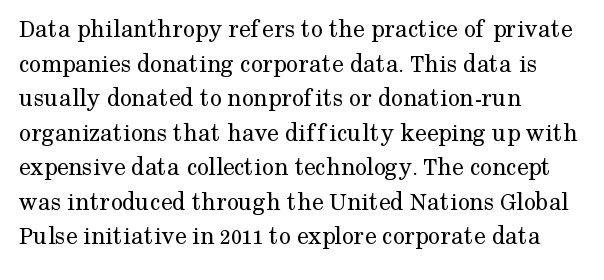
Q: Is the text bold? A: No.
Q: Is the text italic (slanted)? A: No, it is upright.
Q: Is the text underlined? A: No.
Q: How is the paragraph aligned? A: Left-aligned.
Q: Is the spacing between letters normal or unusually wide? A: Normal.
Q: Is the spacing between lines tight, normal or loose? A: Normal.
